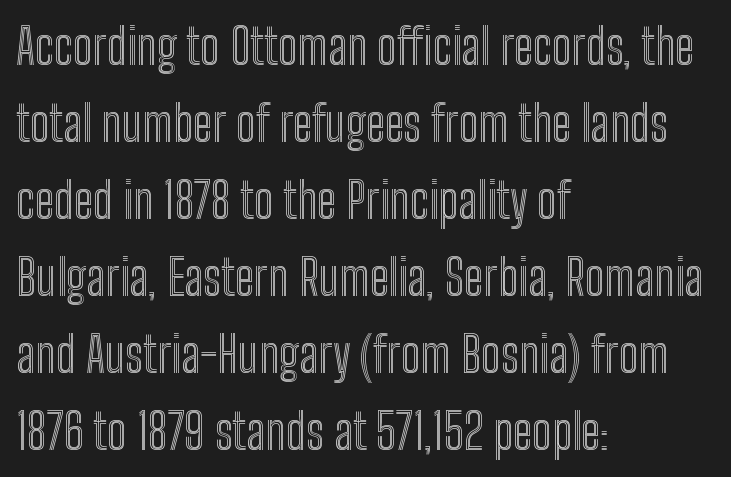
Honestly, there is no underline to notice here at all. Posture: vertical. These lines stack with their left ends in a neat column. If you measured baseline to baseline, you'd find a middling distance. The rendering keeps characters at their native spacing.
